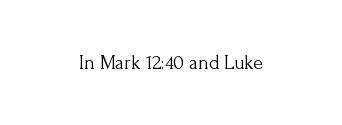
Q: Is the text bold? A: No.
Q: Is the text italic (slanted)? A: No, it is upright.
Q: Is the text underlined? A: No.
Q: Is the spacing between letters normal or unusually wide? A: Normal.
